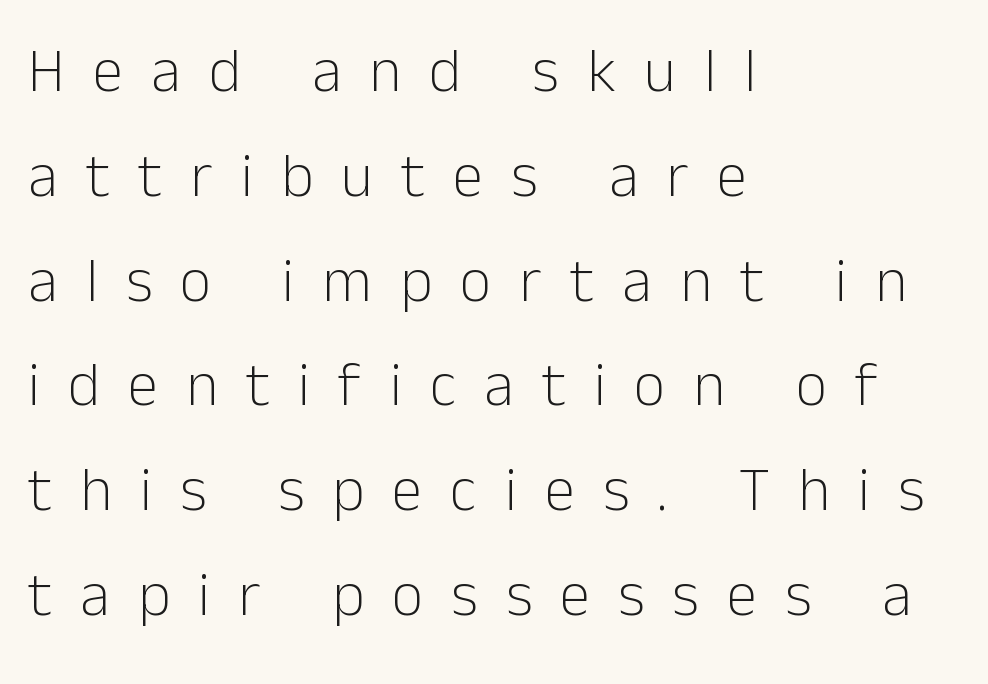
{"serif": "no", "italic": "no", "bold": "no", "weight": "light", "width": "normal", "stroke_contrast": "low", "x_height": "medium", "monospaced": "no", "underline": "no", "align": "left", "line_spacing": "normal", "line_spacing_ratio": 1.69, "letter_spacing": "wide", "letter_spacing_em": 0.45, "glyph_px": 62}
